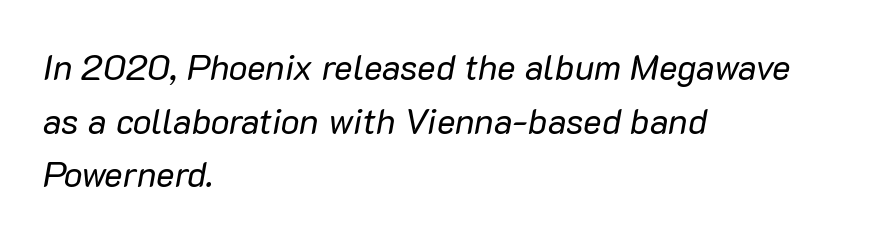
The image shows 35 px regular-weight type, italic (leaning right); set left-aligned, normal line spacing (1.53x), normal letter spacing, not underlined; low stroke contrast and a medium x-height.
